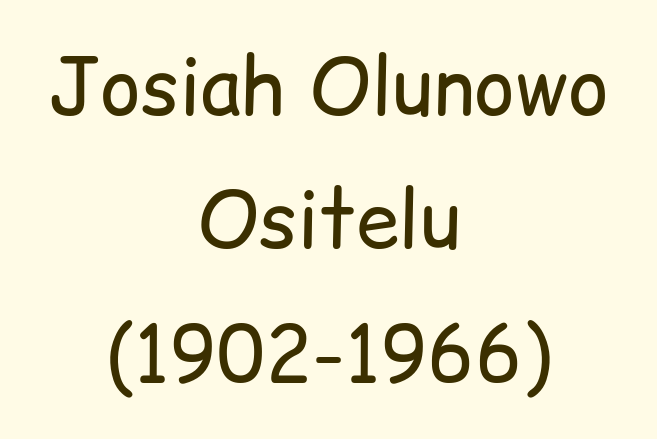
Q: Is the text bold? A: No.
Q: Is the text italic (slanted)? A: No, it is upright.
Q: Is the typeface a serif or a sans-serif typeface? A: Sans-serif.
Q: Is the text underlined? A: No.
Q: How is the paragraph aligned? A: Centered.
Q: Is the spacing between letters normal or unusually wide? A: Normal.
Q: Width (condensed, normal, or wide)? A: Normal.
Q: Stroke contrast? A: Low.
Q: x-height? A: Medium.
Q: Monospaced? A: No.
